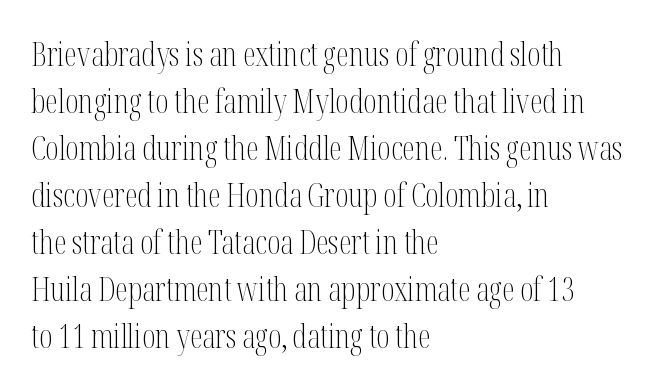
Successive baselines arrive at the customary interval. Type style note: has serifs. No word sits above an underline. A typesetter would call this proportional, since set widths differ per character. The weight tops out at a normal text grade. Teacher's note: observe the even left margin — that is flush-left alignment.
